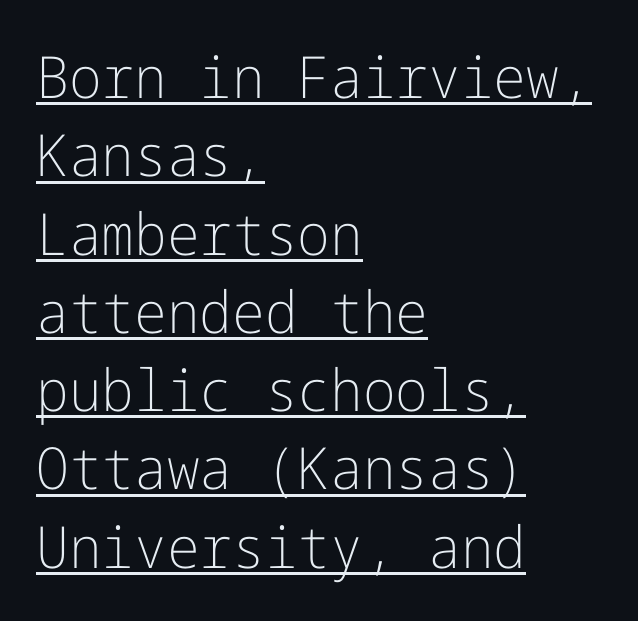
Whoever set this chose a conventional vertical rhythm. Glance below the letters and you will spot a drawn line. Line beginnings align vertically; line endings do not. Look at the tracking — it's just the regular setting, nothing added. This rendering employs a face without finishing strokes, i.e., a sans-serif. The type sits square on the baseline with zero lean.
